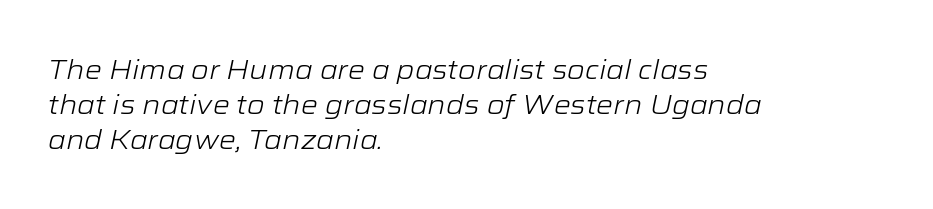
{"italic": "yes", "lean": "right", "slant_degrees": 12, "bold": "no", "underline": "no", "align": "left", "line_spacing": "normal", "line_spacing_ratio": 1.29, "letter_spacing": "normal", "letter_spacing_em": 0.0, "glyph_px": 27}
